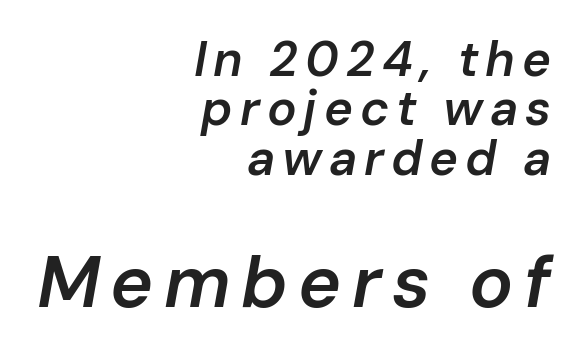
The image shows 73 px semibold type, italic (leaning right); set right-aligned, tight line spacing (1.01x), not underlined; the second (bottom) block is 1.49x larger; low stroke contrast and a medium x-height.
